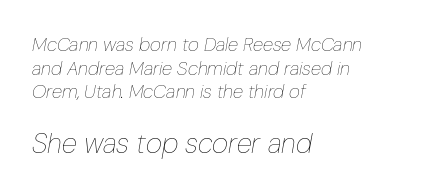
Italic: yes, the glyphs are oblique. Is this a fixed-width face? No — the glyphs have proportional, varying widths. In terms of letterspacing, this is plain default setting. Whoever set this made the second block the dominant, larger element.
